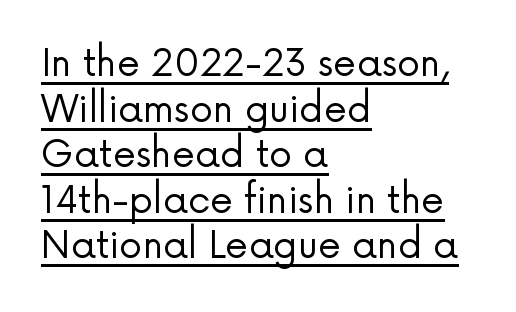
Q: Is the text bold? A: No.
Q: Is the text italic (slanted)? A: No, it is upright.
Q: Is the typeface a serif or a sans-serif typeface? A: Sans-serif.
Q: Is the text underlined? A: Yes.
Q: How is the paragraph aligned? A: Left-aligned.
Q: Is the spacing between letters normal or unusually wide? A: Normal.
Q: Width (condensed, normal, or wide)? A: Normal.
Q: Stroke contrast? A: Low.
Q: x-height? A: Medium.
Q: Monospaced? A: No.
